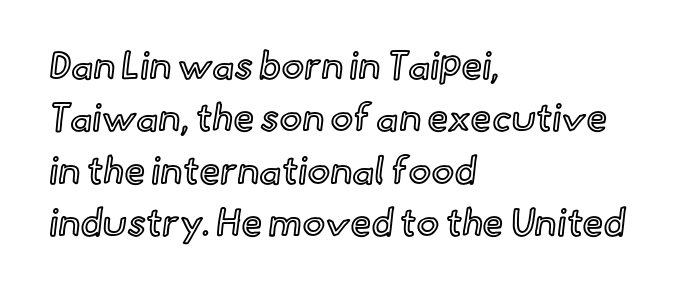
Check under the words: just untouched page. This rendering uses left alignment, leaving the right contour irregular. Each word holds together tightly as a unit, with standard inter-letter gaps. Do the characters align in a grid? No, the font is proportional. Compared with typical paragraphs, the rows here are spaced about the same.
